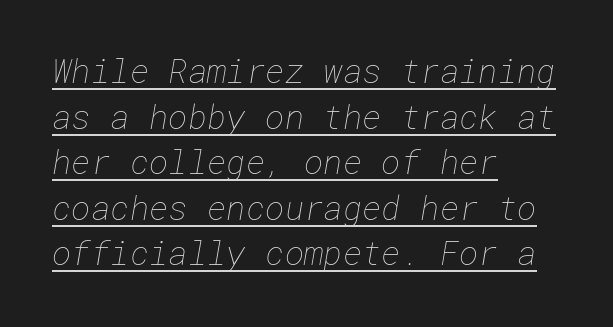
Stems and bowls with no extra thickness — not bold. Notice how descenders clear the ascenders below comfortably — that's standard leading. In designer terms, the underline attribute is active on this setting. The lines in this sample share a left origin and differ only in where they stop. Nobody touched the tracking dial on this one.
